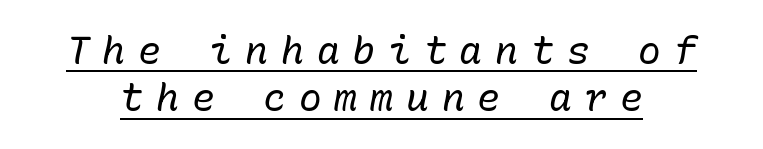
Q: Is the text bold? A: No.
Q: Is the text italic (slanted)? A: Yes, it leans right by about 10 degrees.
Q: Is the text underlined? A: Yes.
Q: Is the spacing between letters normal or unusually wide? A: Unusually wide.
Q: Is the spacing between lines tight, normal or loose? A: Normal.
Q: Width (condensed, normal, or wide)? A: Normal.
Q: Stroke contrast? A: Low.
Q: x-height? A: Medium.
Q: Monospaced? A: Yes.
